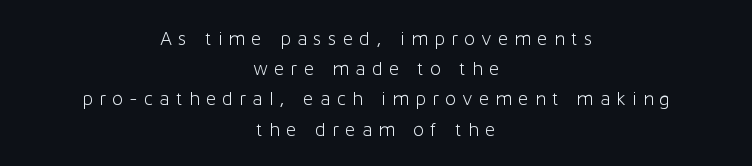
The image shows 20 px text type, upright; set centered, normal line spacing (1.51x), unusually wide letter spacing (+0.31 em), not underlined.
